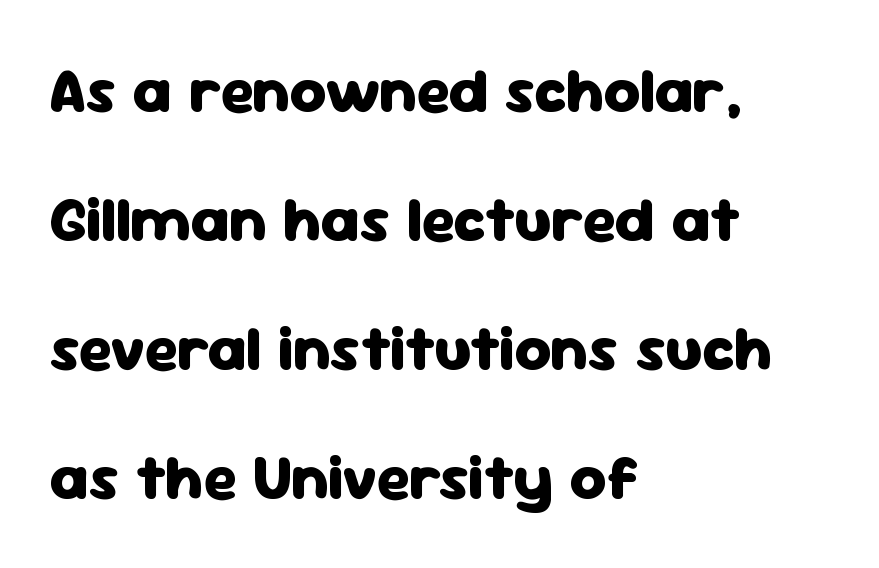
{"serif": "no", "italic": "no", "bold": "yes", "weight": "heavy", "width": "normal", "stroke_contrast": "low", "x_height": "medium", "monospaced": "no", "underline": "no", "align": "left", "line_spacing": "loose", "line_spacing_ratio": 2.05, "letter_spacing": "normal", "letter_spacing_em": 0.0, "glyph_px": 63}
